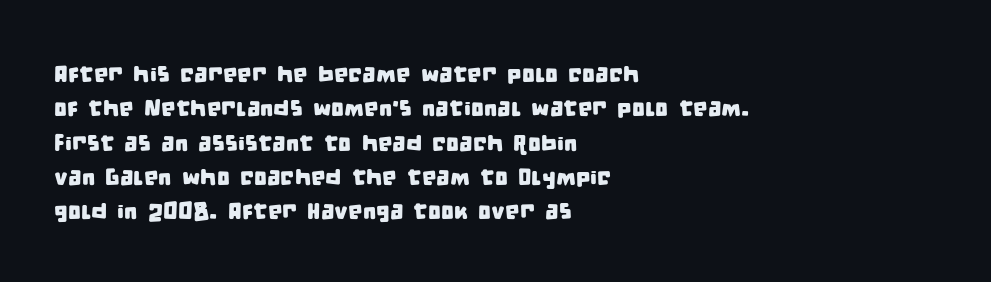
The face used here is rendered with its standard letterfit. Is there much room between lines? A standard amount, neither cramped nor airy. The glyphs are unaccompanied by any horizontal stroke below them. Typeset ragged right — the left edge is the straight one.
